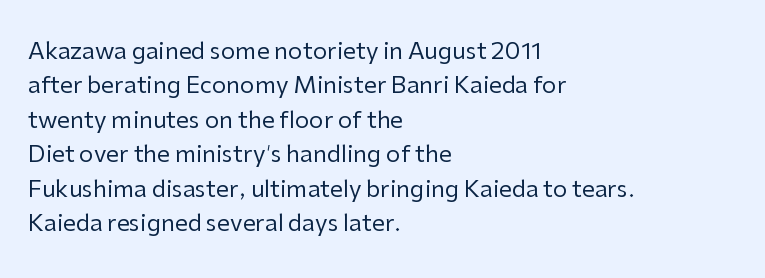
{"italic": "no", "bold": "no", "underline": "no", "align": "left", "line_spacing": "normal", "line_spacing_ratio": 1.5, "letter_spacing": "normal", "letter_spacing_em": 0.0, "glyph_px": 23}
